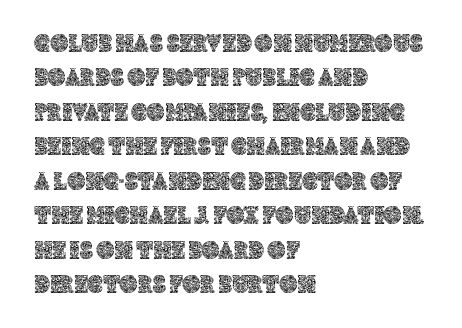
Q: Is the text italic (slanted)? A: No, it is upright.
Q: Is the text underlined? A: No.
Q: How is the paragraph aligned? A: Left-aligned.
Q: Is the spacing between letters normal or unusually wide? A: Normal.
Q: Is the spacing between lines tight, normal or loose? A: Normal.
